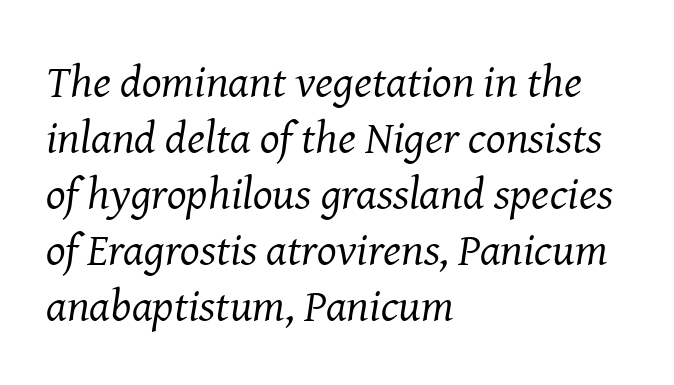
{"serif": "yes", "italic": "yes", "lean": "right", "slant_degrees": 8, "bold": "no", "weight": "regular", "width": "normal", "stroke_contrast": "medium", "x_height": "medium", "monospaced": "no", "underline": "no", "align": "left", "line_spacing_ratio": 1.22, "letter_spacing": "normal", "letter_spacing_em": 0.0, "glyph_px": 46}
